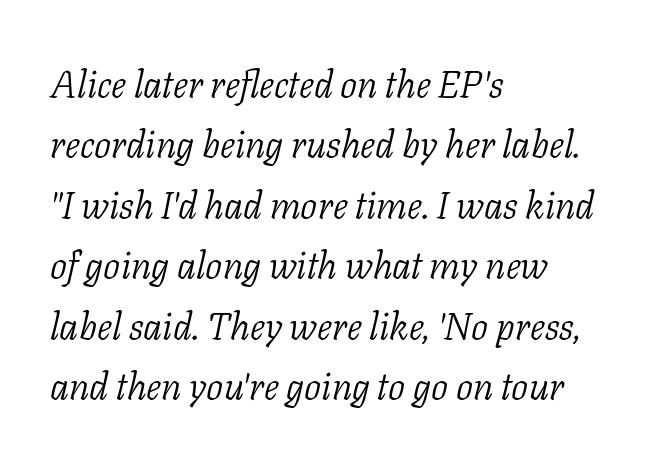
Honestly, there is no underline to notice here at all. The gaps between neighbouring characters are ordinary and unremarkable. The passage is arranged the way most books set body copy — flush left. The weight tops out at a normal text grade.
